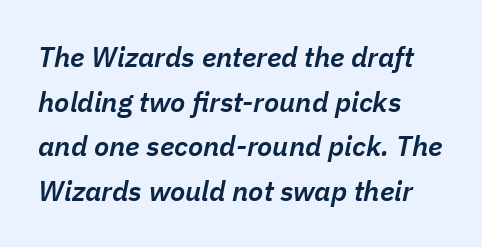
You could not count columns in this text — the font is proportionally spaced. Rule under the text: the space is simply empty. The rendering applies a slant to the glyphs. Quick note: interline space is typical. Its strokes are somewhat broadened, the hallmark of semibold type. All the whitespace from short lines collects on the right.
